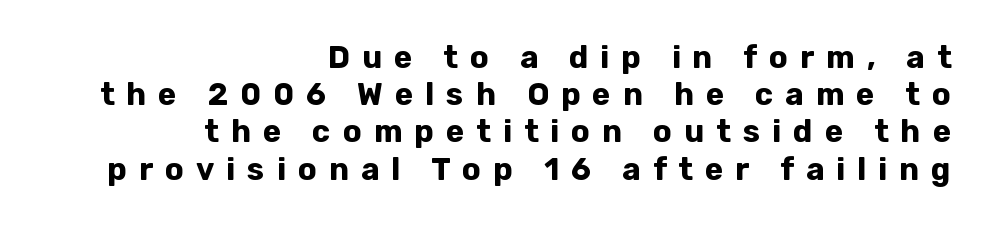
The image shows 31 px bold sans-serif type, upright; set right-aligned, line spacing 1.2x, unusually wide letter spacing (+0.39 em), not underlined; low stroke contrast and a medium x-height.
